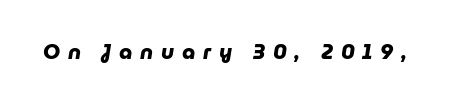
Q: Is the text bold? A: Yes.
Q: Is the text underlined? A: No.
Q: Is the spacing between letters normal or unusually wide? A: Unusually wide.
